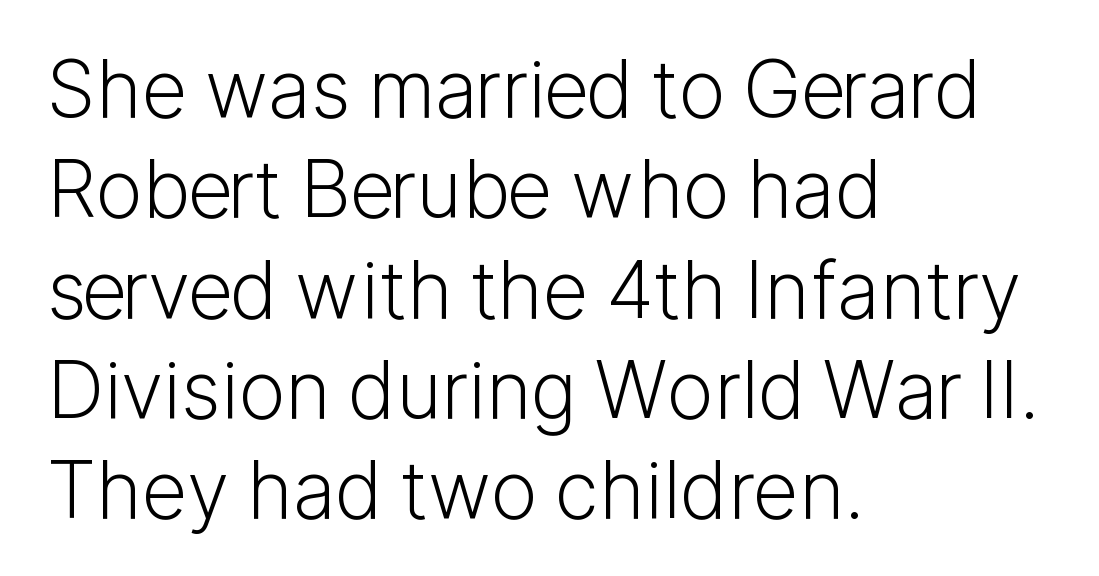
{"serif": "no", "italic": "no", "bold": "no", "weight": "light", "width": "normal", "stroke_contrast": "low", "x_height": "medium", "monospaced": "no", "underline": "no", "align": "left", "line_spacing": "normal", "line_spacing_ratio": 1.27, "letter_spacing": "normal", "letter_spacing_em": 0.0, "glyph_px": 79}
